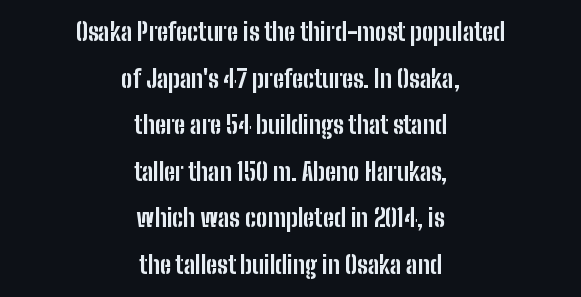
Q: Is the text bold? A: Yes.
Q: Is the text italic (slanted)? A: No, it is upright.
Q: Is the text underlined? A: No.
Q: How is the paragraph aligned? A: Centered.
Q: Is the spacing between letters normal or unusually wide? A: Normal.
Q: Is the spacing between lines tight, normal or loose? A: Loose.
